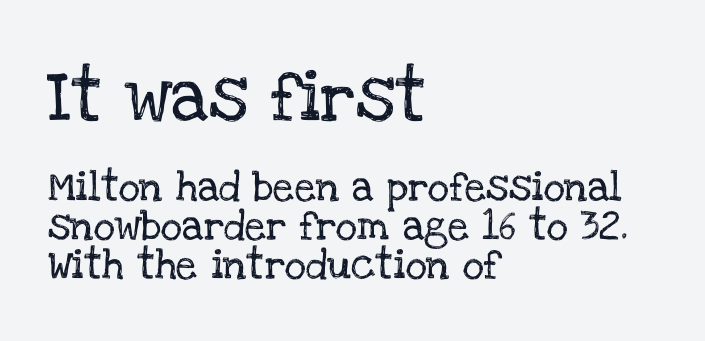
{"serif": "yes", "italic": "no", "width": "normal", "stroke_contrast": "low", "x_height": "large", "monospaced": "no", "underline": "no", "align": "left", "line_spacing": "normal", "line_spacing_ratio": 1.31, "letter_spacing": "normal", "letter_spacing_em": 0.0, "larger_block": "first", "size_ratio": 1.73, "glyph_px": 52}
